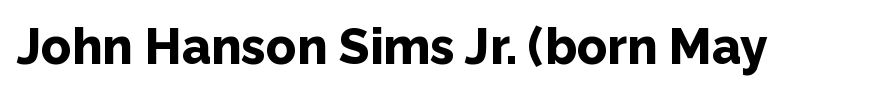
{"serif": "no", "italic": "no", "bold": "yes", "weight": "bold", "width": "normal", "stroke_contrast": "low", "x_height": "medium", "monospaced": "no", "underline": "no", "letter_spacing": "normal", "letter_spacing_em": 0.0, "glyph_px": 50}
